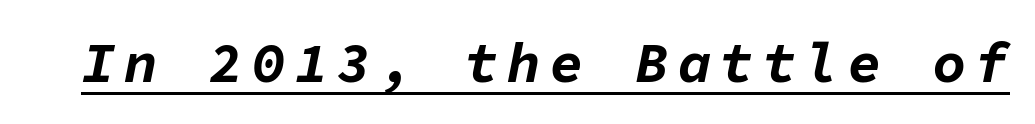
The rendering uses a bold face; every stroke is thick and dark. Spacing verdict: monospaced, one width for all characters. The words here are underlined. Characters are canted at an angle relative to the baseline's perpendicular.
